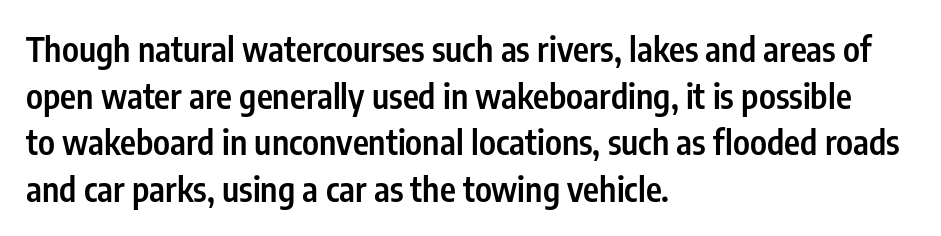
The line-height multiplier appears to be the usual default. You could not count columns in this text — the font is proportionally spaced. A roman cut, with each character standing at attention. Letter spacing: default.
